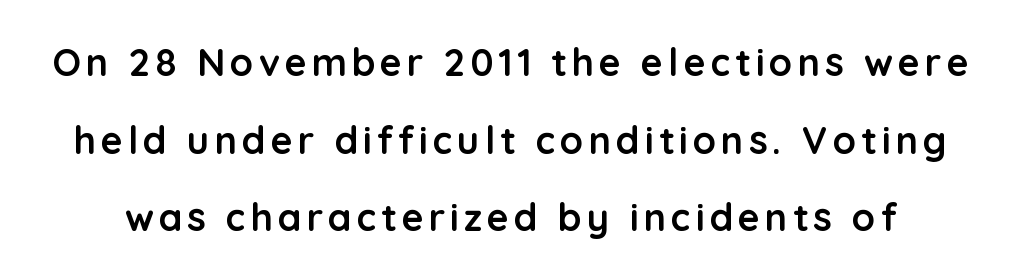
{"serif": "no", "italic": "no", "bold": "yes", "weight": "semibold", "width": "normal", "stroke_contrast": "low", "x_height": "medium", "monospaced": "no", "underline": "no", "line_spacing": "loose", "line_spacing_ratio": 2.04, "glyph_px": 38}
